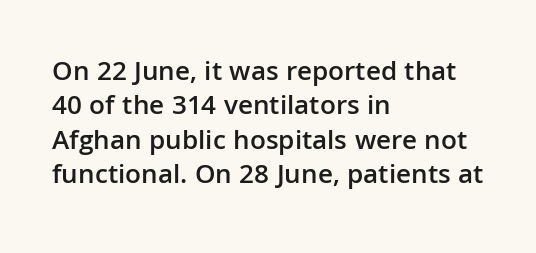
The image shows 28 px semibold sans-serif type, upright; set left-aligned, line spacing 1.23x, normal letter spacing, not underlined; low stroke contrast and a medium x-height.
